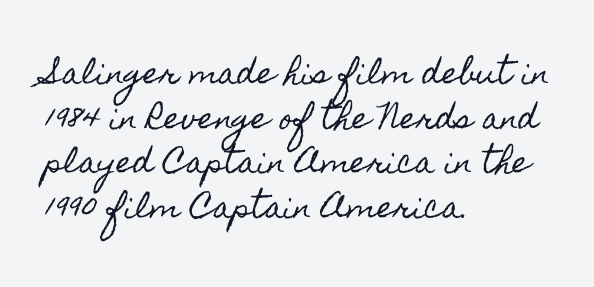
Q: Is the text italic (slanted)? A: Yes.
Q: Is the text underlined? A: No.
Q: How is the paragraph aligned? A: Left-aligned.
Q: Is the spacing between letters normal or unusually wide? A: Normal.
Q: Is the spacing between lines tight, normal or loose? A: Normal.
Q: Width (condensed, normal, or wide)? A: Condensed.
Q: x-height? A: Small.
Q: Monospaced? A: No.
